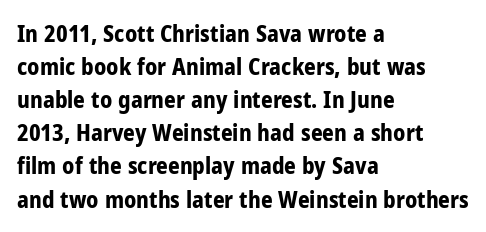
This sample keeps an unexceptional amount of space between lines. Strokes here are thick enough to call this a true bold. A student would call this left alignment; a typographer would say flush left, rag right. You can tell it's not italic because the verticals are truly vertical.
